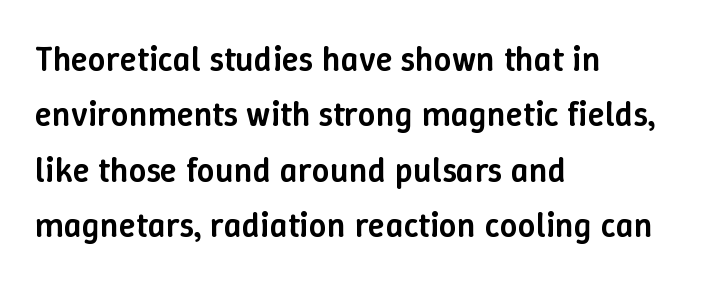
Q: Is the text bold? A: Semi-bold.
Q: Is the text italic (slanted)? A: No, it is upright.
Q: Is the text underlined? A: No.
Q: How is the paragraph aligned? A: Left-aligned.
Q: Is the spacing between letters normal or unusually wide? A: Normal.
Q: Is the spacing between lines tight, normal or loose? A: Normal.
Q: Width (condensed, normal, or wide)? A: Normal.
Q: Stroke contrast? A: Low.
Q: x-height? A: Medium.
Q: Monospaced? A: No.
